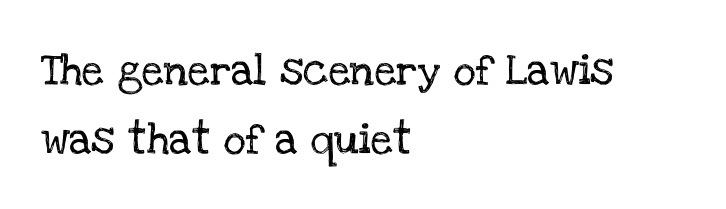
{"serif": "yes", "italic": "no", "width": "normal", "stroke_contrast": "low", "x_height": "large", "monospaced": "no", "underline": "no", "align": "left", "line_spacing": "loose", "line_spacing_ratio": 2.24, "letter_spacing": "normal", "letter_spacing_em": 0.0, "glyph_px": 31}
